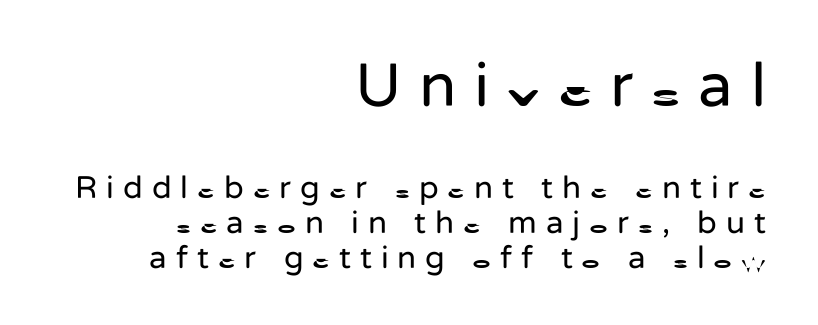
Q: Is the text bold? A: No.
Q: Is the text italic (slanted)? A: No, it is upright.
Q: Is the typeface a serif or a sans-serif typeface? A: Sans-serif.
Q: Is the text underlined? A: No.
Q: How is the paragraph aligned? A: Right-aligned.
Q: Is the spacing between letters normal or unusually wide? A: Unusually wide.
Q: Is the spacing between lines tight, normal or loose? A: Tight.
Q: Which block of text is set in a larger size, the first (top) or the second (bottom)? A: The first (top) one.
Q: Width (condensed, normal, or wide)? A: Normal.
Q: Stroke contrast? A: Low.
Q: x-height? A: Medium.
Q: Monospaced? A: No.
